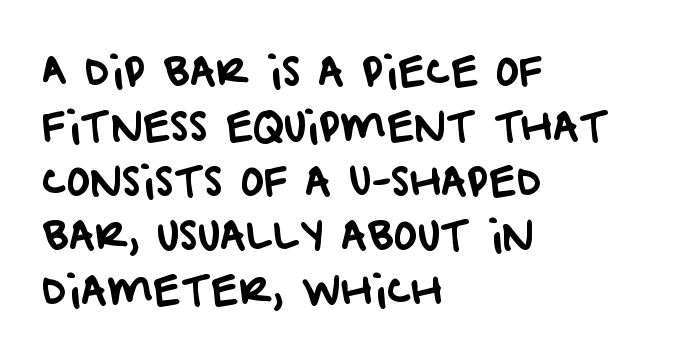
The text block is weighted toward the left margin, trailing off unevenly rightward. The space directly below the letters is spotless. Words appear dense and cohesive because spacing is normal. This sample uses a sans-serif face.
